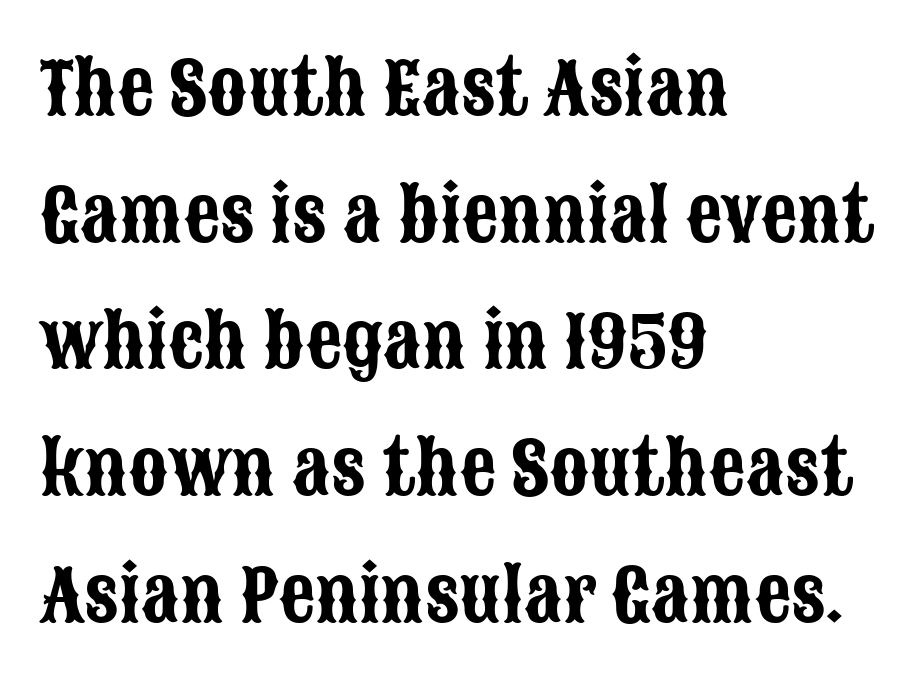
{"serif": "no", "italic": "no", "width": "condensed", "stroke_contrast": "low", "x_height": "large", "monospaced": "no", "underline": "no", "align": "left", "line_spacing_ratio": 1.76, "letter_spacing": "normal", "letter_spacing_em": 0.0, "glyph_px": 72}
